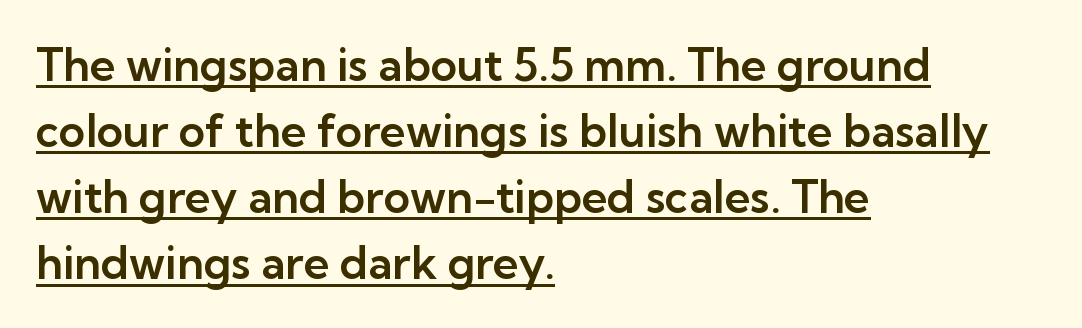
{"serif": "no", "italic": "no", "width": "normal", "stroke_contrast": "low", "x_height": "medium", "monospaced": "no", "underline": "yes", "align": "left", "line_spacing": "normal", "line_spacing_ratio": 1.47, "letter_spacing": "normal", "letter_spacing_em": 0.0, "glyph_px": 45}
